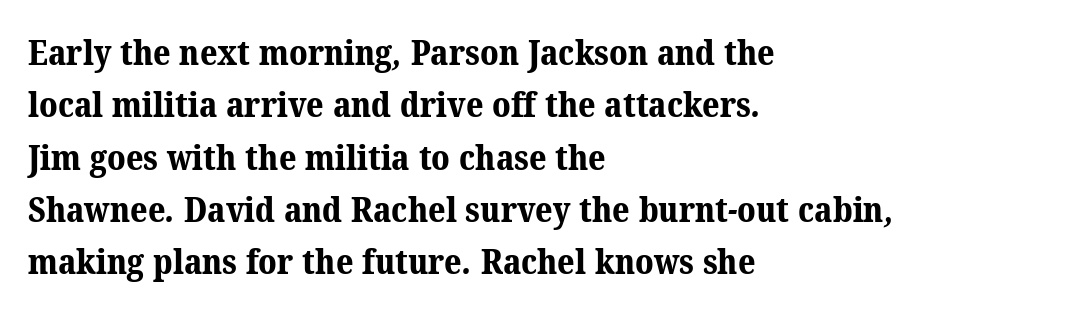
Q: Is the text bold? A: Yes.
Q: Is the typeface a serif or a sans-serif typeface? A: Serif.
Q: Is the text underlined? A: No.
Q: How is the paragraph aligned? A: Left-aligned.
Q: Is the spacing between letters normal or unusually wide? A: Normal.
Q: Is the spacing between lines tight, normal or loose? A: Normal.
Q: Width (condensed, normal, or wide)? A: Normal.
Q: Stroke contrast? A: Medium.
Q: x-height? A: Medium.
Q: Monospaced? A: No.
